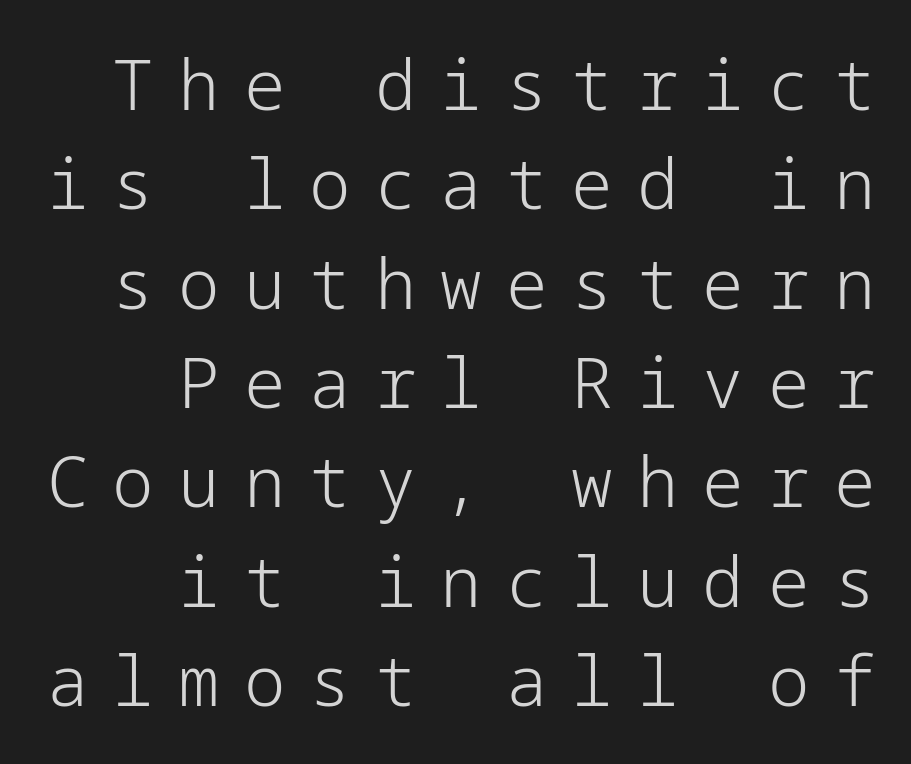
The image shows 69 px light sans-serif type, upright; set right-aligned, normal line spacing (1.44x), unusually wide letter spacing (+0.35 em), not underlined; low stroke contrast and a medium x-height.
